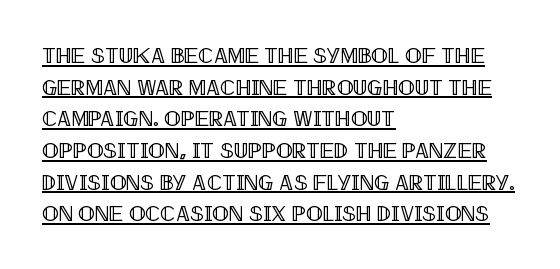
Q: Is the text italic (slanted)? A: No, it is upright.
Q: Is the text underlined? A: Yes.
Q: How is the paragraph aligned? A: Left-aligned.
Q: Is the spacing between letters normal or unusually wide? A: Normal.
Q: Is the spacing between lines tight, normal or loose? A: Normal.
